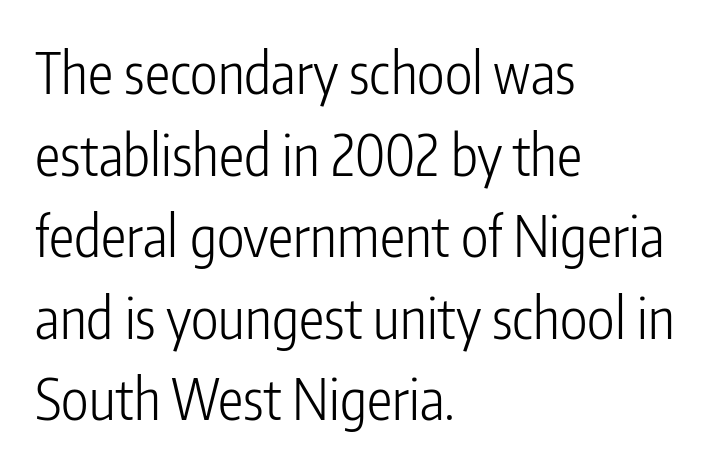
{"serif": "no", "italic": "no", "bold": "no", "weight": "light", "width": "condensed", "stroke_contrast": "low", "x_height": "medium", "monospaced": "no", "underline": "no", "align": "left", "line_spacing": "normal", "line_spacing_ratio": 1.43, "letter_spacing": "normal", "letter_spacing_em": 0.0, "glyph_px": 57}
